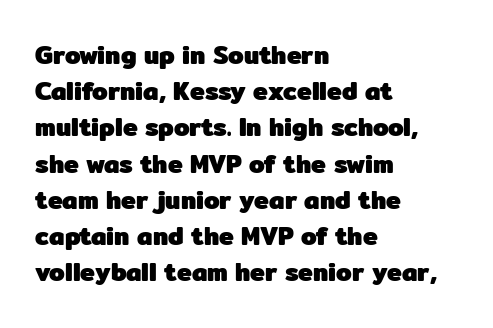
Typesetter's note: full bold, strokes at maximum text heaviness. Rendered with straight, roman letterforms. The line-height multiplier appears to be the usual default. Words appear dense and cohesive because spacing is normal. A student would call this left alignment; a typographer would say flush left, rag right. The baseline area is clear.
